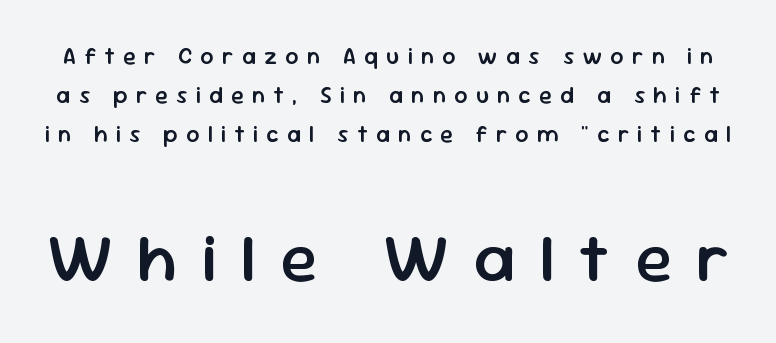
The image shows 68 px semibold sans-serif type, upright; set normal line spacing (1.7x), unusually wide letter spacing (+0.36 em), not underlined; the second (bottom) block is 2.96x larger; low stroke contrast and a medium x-height.
